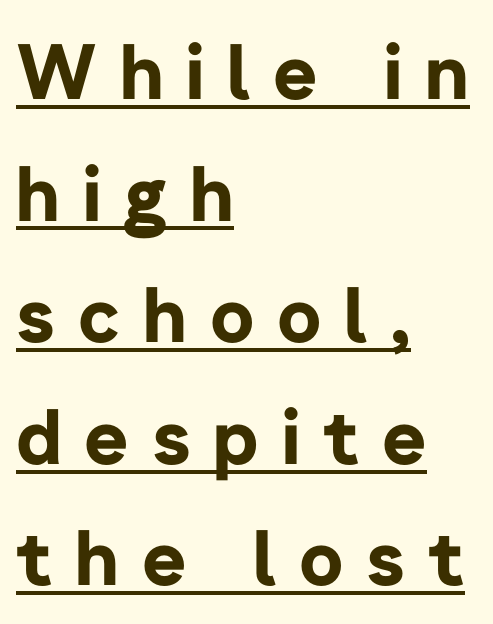
{"serif": "no", "italic": "no", "bold": "yes", "weight": "bold", "width": "normal", "stroke_contrast": "low", "x_height": "medium", "monospaced": "no", "underline": "yes", "align": "left", "line_spacing": "normal", "line_spacing_ratio": 1.6, "letter_spacing": "wide", "letter_spacing_em": 0.3, "glyph_px": 76}
